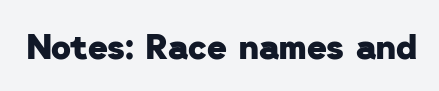
A typesetter would label this face a sans. The letters advance in unequal steps, a hallmark of proportional type. Each word holds together tightly as a unit, with standard inter-letter gaps. Only glyphs here, with clear space below each row.
